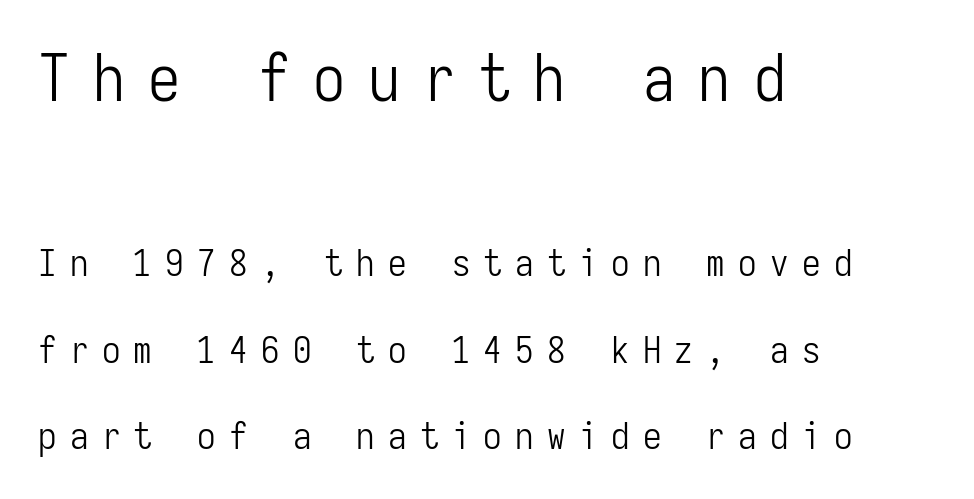
Q: Is the text bold? A: No.
Q: Is the text italic (slanted)? A: No, it is upright.
Q: Is the typeface a serif or a sans-serif typeface? A: Sans-serif.
Q: Is the text underlined? A: No.
Q: How is the paragraph aligned? A: Left-aligned.
Q: Is the spacing between letters normal or unusually wide? A: Unusually wide.
Q: Is the spacing between lines tight, normal or loose? A: Loose.
Q: Which block of text is set in a larger size, the first (top) or the second (bottom)? A: The first (top) one.
Q: Width (condensed, normal, or wide)? A: Condensed.
Q: Stroke contrast? A: Low.
Q: x-height? A: Medium.
Q: Monospaced? A: Yes.
